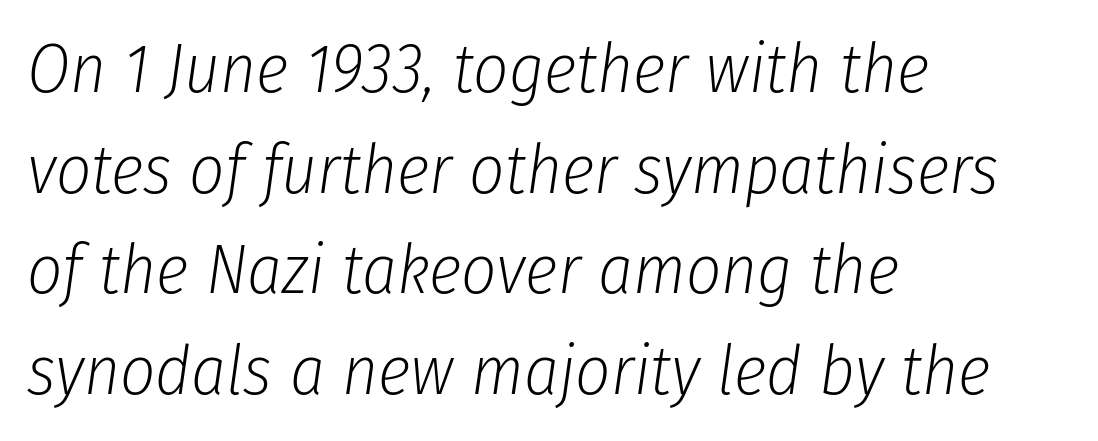
The image shows 69 px light, condensed type, italic (leaning right); set left-aligned, normal line spacing (1.46x), normal letter spacing, not underlined; low stroke contrast and a medium x-height.
